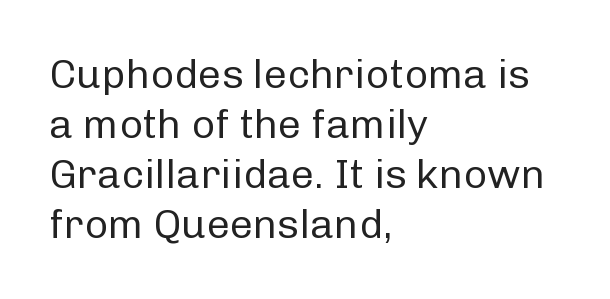
The image shows 41 px regular-weight sans-serif type, upright; set left-aligned, line spacing 1.22x, normal letter spacing, not underlined; low stroke contrast and a medium x-height.
